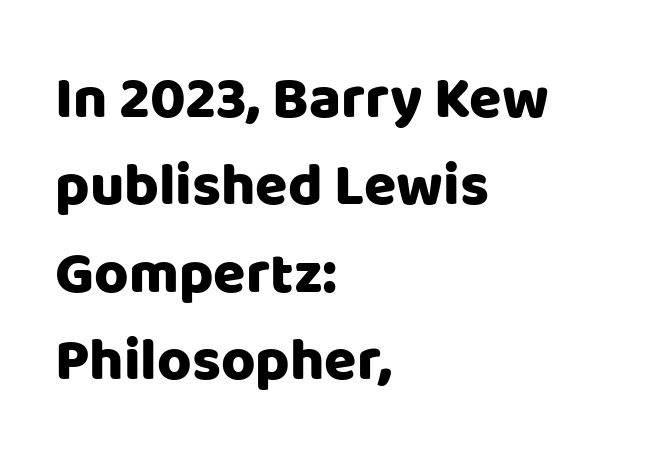
Q: Is the text italic (slanted)? A: No, it is upright.
Q: Is the typeface a serif or a sans-serif typeface? A: Sans-serif.
Q: Is the text underlined? A: No.
Q: How is the paragraph aligned? A: Left-aligned.
Q: Is the spacing between letters normal or unusually wide? A: Normal.
Q: Is the spacing between lines tight, normal or loose? A: Normal.
Q: Width (condensed, normal, or wide)? A: Normal.
Q: Stroke contrast? A: Low.
Q: x-height? A: Large.
Q: Monospaced? A: No.
